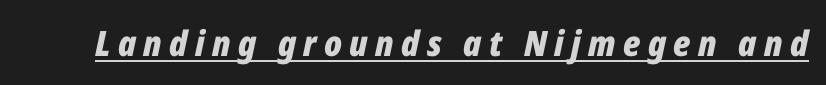
The image shows 35 px bold, condensed type, italic (leaning right); set unusually wide letter spacing (+0.21 em), underlined; low stroke contrast and a medium x-height.
